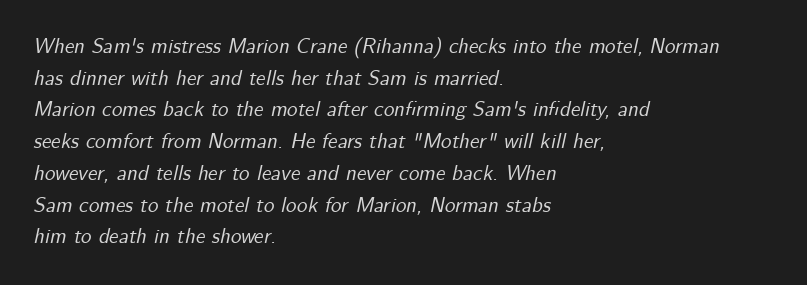
{"italic": "yes", "lean": "right", "slant_degrees": 12, "underline": "no", "align": "left", "line_spacing": "normal", "line_spacing_ratio": 1.51, "letter_spacing": "normal", "letter_spacing_em": 0.0, "glyph_px": 21}
